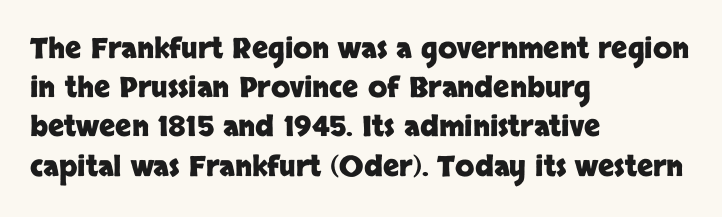
Q: Is the text bold? A: Yes.
Q: Is the text italic (slanted)? A: No, it is upright.
Q: Is the typeface a serif or a sans-serif typeface? A: Sans-serif.
Q: Is the text underlined? A: No.
Q: How is the paragraph aligned? A: Left-aligned.
Q: Is the spacing between letters normal or unusually wide? A: Normal.
Q: Is the spacing between lines tight, normal or loose? A: Normal.
Q: Width (condensed, normal, or wide)? A: Normal.
Q: Stroke contrast? A: Low.
Q: x-height? A: Large.
Q: Monospaced? A: No.
